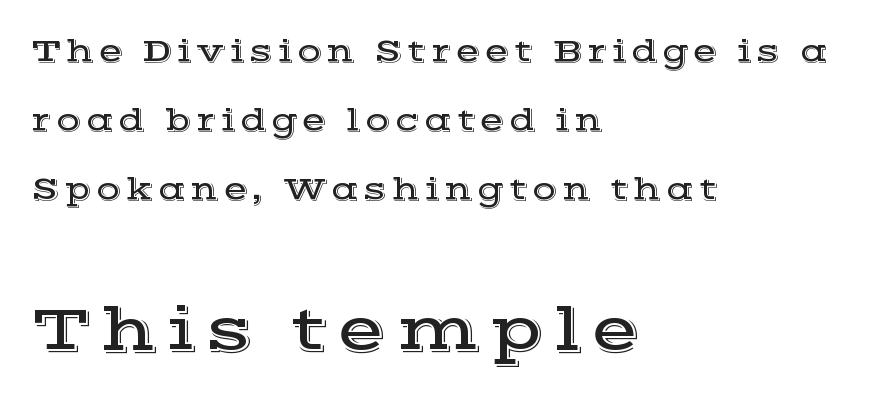
Q: Is the text italic (slanted)? A: No, it is upright.
Q: Is the typeface a serif or a sans-serif typeface? A: Serif.
Q: Is the text underlined? A: No.
Q: How is the paragraph aligned? A: Left-aligned.
Q: Is the spacing between lines tight, normal or loose? A: Loose.
Q: Which block of text is set in a larger size, the first (top) or the second (bottom)? A: The second (bottom) one.
Q: Width (condensed, normal, or wide)? A: Wide.
Q: x-height? A: Medium.
Q: Monospaced? A: No.
